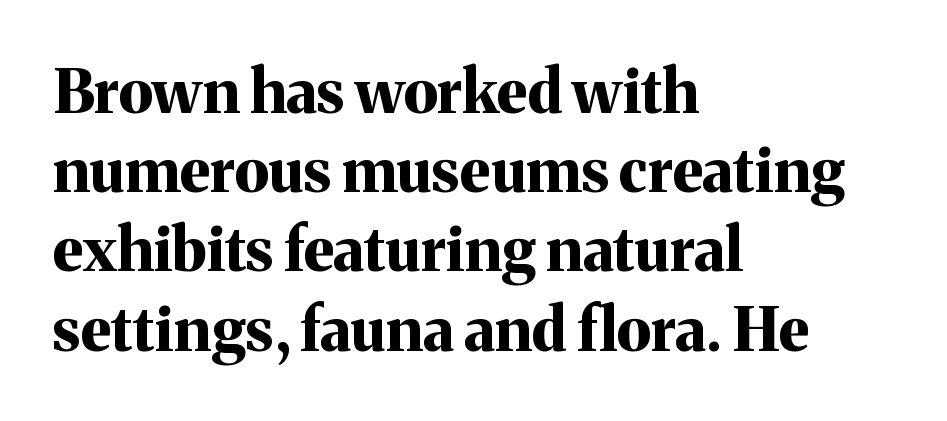
Glance below the letters and you will spot only blank space. Letter spacing: default. The type family on display is of the serif kind. A roman cut, with each character standing at attention. Where is the straight margin? On the left.
